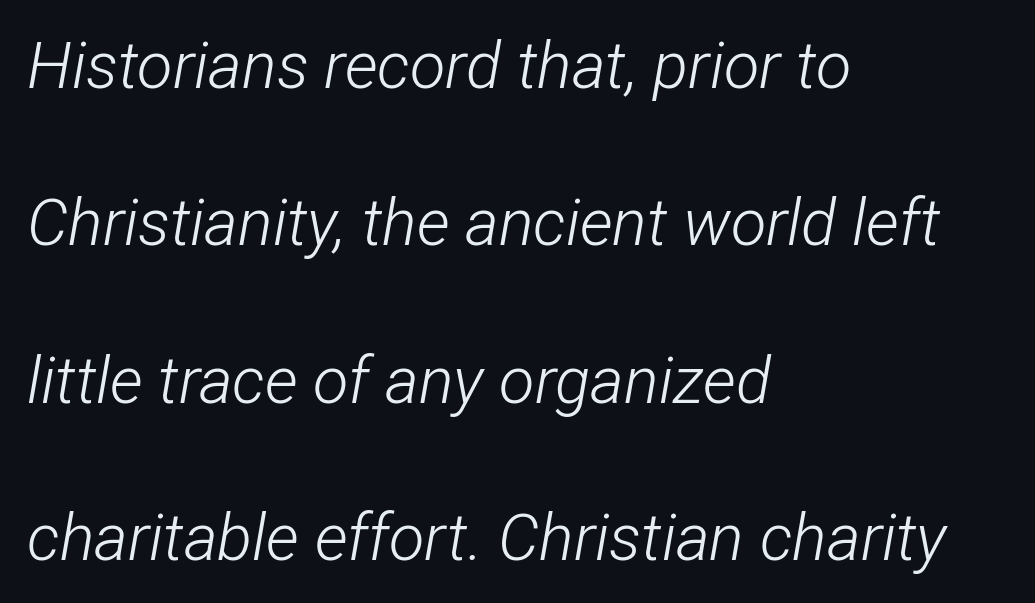
The image shows 65 px light, condensed type, italic (leaning right); set left-aligned, loose line spacing (2.42x), normal letter spacing, not underlined; low stroke contrast and a medium x-height.
